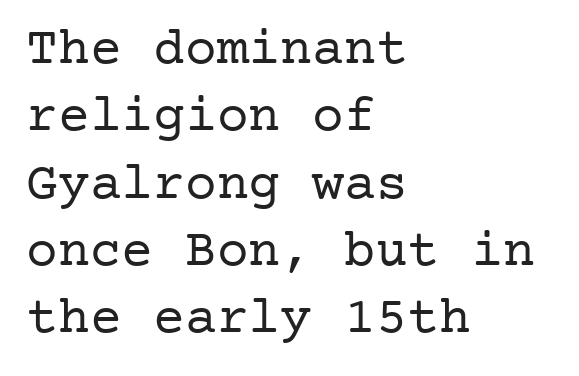
What's the leading like? Ordinary, nothing unusual. The passage shown has conventional tracking throughout. The cut favours lightness, reaching ordinary text weight at its darkest. Alignment: flush left. The designer went with a serif here, giving each stem small feet. A clean baseline with only descenders dipping below it.
